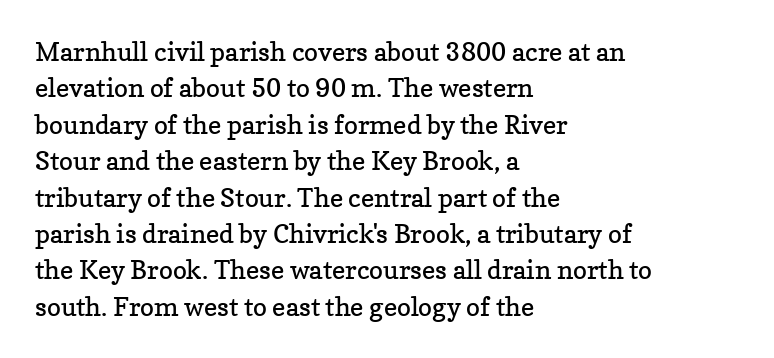
The image shows 26 px text type, upright; set left-aligned, normal line spacing (1.4x), normal letter spacing, not underlined.
